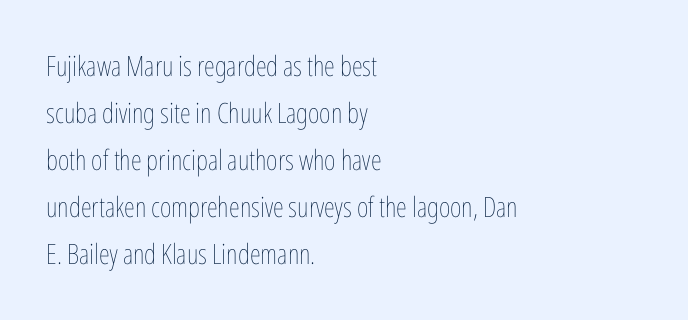
{"italic": "no", "bold": "no", "weight": "thin", "width": "condensed", "stroke_contrast": "low", "x_height": "medium", "monospaced": "no", "underline": "no", "align": "left", "line_spacing": "normal", "line_spacing_ratio": 1.68, "letter_spacing": "normal", "letter_spacing_em": 0.0, "glyph_px": 28}
